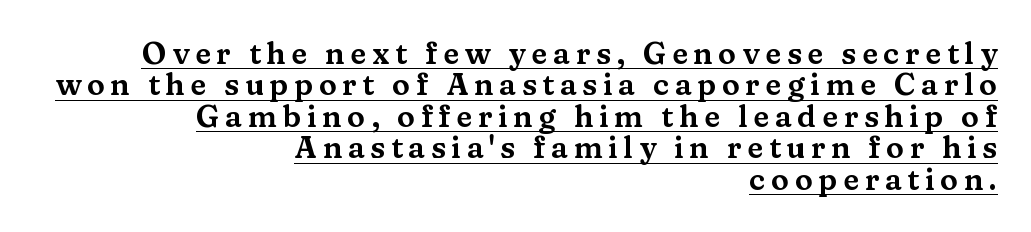
The image shows 30 px wide serif type, upright; set right-aligned, tight line spacing (1.05x), underlined; medium stroke contrast and a medium x-height.
